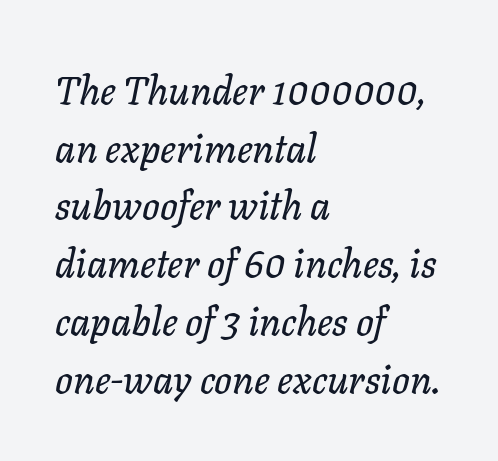
{"italic": "yes", "lean": "right", "slant_degrees": 11, "width": "normal", "stroke_contrast": "low", "x_height": "medium", "monospaced": "no", "underline": "no", "align": "left", "line_spacing": "normal", "line_spacing_ratio": 1.48, "letter_spacing": "normal", "letter_spacing_em": 0.0, "glyph_px": 39}
